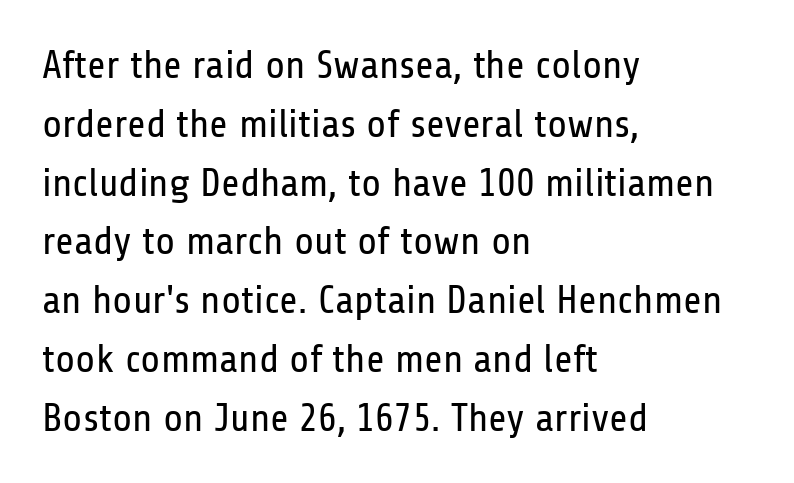
{"serif": "no", "italic": "no", "bold": "no", "weight": "regular", "width": "condensed", "stroke_contrast": "low", "x_height": "medium", "monospaced": "no", "underline": "no", "align": "left", "line_spacing": "normal", "line_spacing_ratio": 1.47, "letter_spacing": "normal", "letter_spacing_em": 0.0, "glyph_px": 40}
